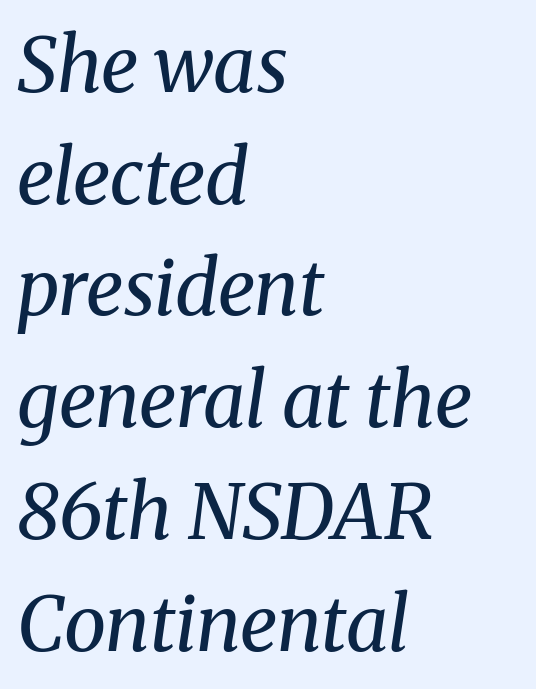
Emphasis-style slanted type is in use. These lines stack with their left ends in a neat column. These lines are rendered in a variable-pitch font. Weight: regular or lighter. Notice how descenders clear the ascenders below comfortably — that's standard leading. You can tell from the footed stems that serif type was used.
